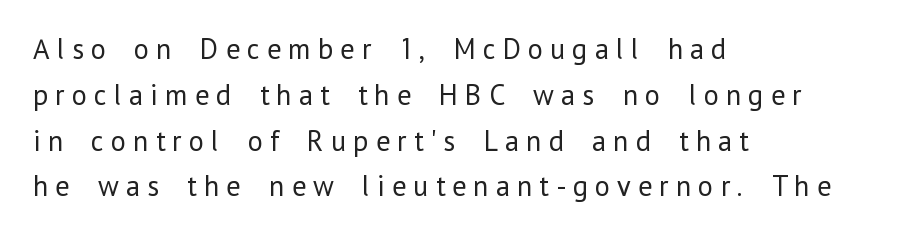
Q: Is the text bold? A: No.
Q: Is the text italic (slanted)? A: No, it is upright.
Q: Is the typeface a serif or a sans-serif typeface? A: Sans-serif.
Q: Is the text underlined? A: No.
Q: How is the paragraph aligned? A: Left-aligned.
Q: Is the spacing between letters normal or unusually wide? A: Unusually wide.
Q: Is the spacing between lines tight, normal or loose? A: Normal.
Q: Width (condensed, normal, or wide)? A: Normal.
Q: Stroke contrast? A: Low.
Q: x-height? A: Medium.
Q: Monospaced? A: No.
